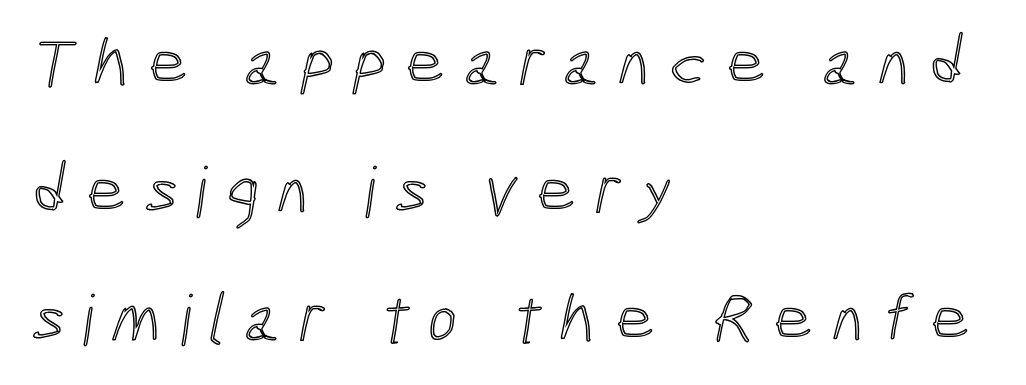
Q: Is the text underlined? A: No.
Q: How is the paragraph aligned? A: Left-aligned.
Q: Is the spacing between letters normal or unusually wide? A: Unusually wide.
Q: Width (condensed, normal, or wide)? A: Condensed.
Q: x-height? A: Medium.
Q: Monospaced? A: No.
